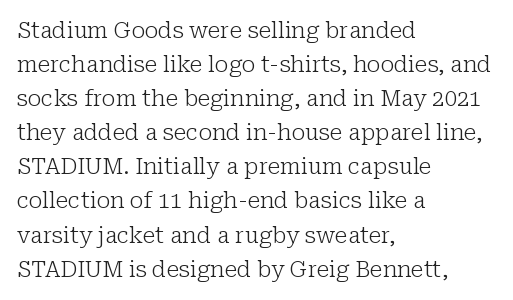
Q: Is the text bold? A: No.
Q: Is the text italic (slanted)? A: No, it is upright.
Q: Is the text underlined? A: No.
Q: How is the paragraph aligned? A: Left-aligned.
Q: Is the spacing between letters normal or unusually wide? A: Normal.
Q: Is the spacing between lines tight, normal or loose? A: Normal.
